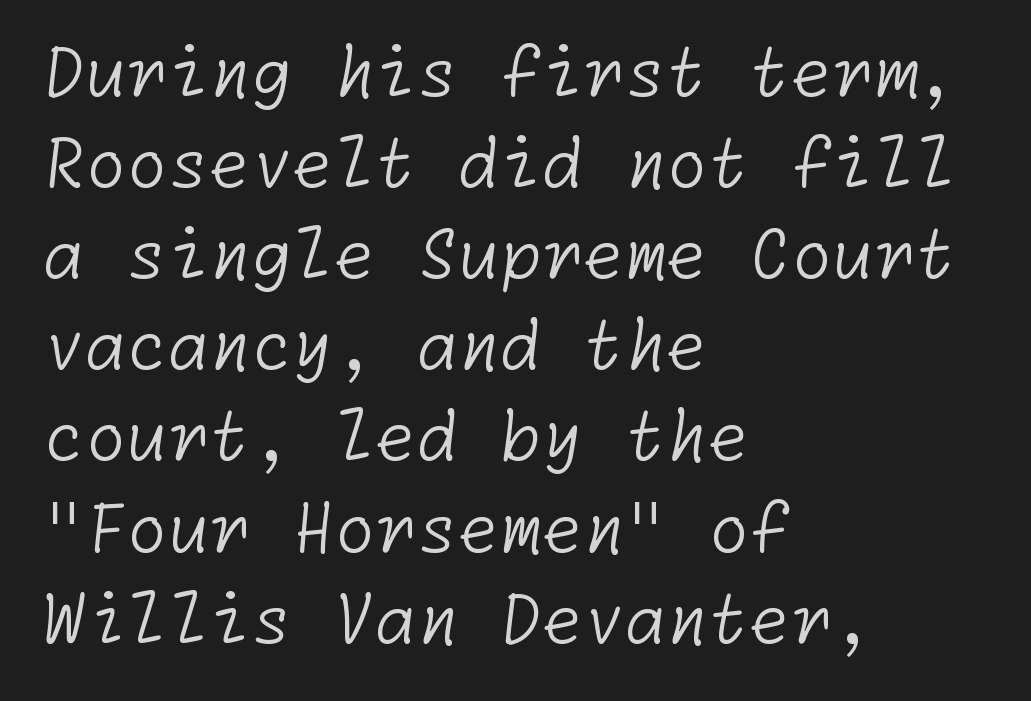
Between one letter and the next there's only the usual sliver of space. Clear beneath every line of the passage. These lines are set flush left with a ragged right edge. Whoever set this chose a conventional vertical rhythm. Weight class: somewhere from thin through regular.
